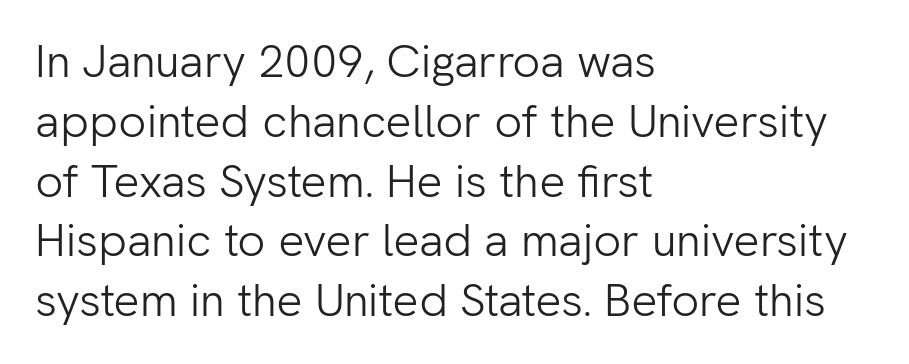
Q: Is the text bold? A: No.
Q: Is the text italic (slanted)? A: No, it is upright.
Q: Is the typeface a serif or a sans-serif typeface? A: Sans-serif.
Q: Is the text underlined? A: No.
Q: How is the paragraph aligned? A: Left-aligned.
Q: Is the spacing between letters normal or unusually wide? A: Normal.
Q: Is the spacing between lines tight, normal or loose? A: Normal.
Q: Width (condensed, normal, or wide)? A: Normal.
Q: Stroke contrast? A: Low.
Q: x-height? A: Medium.
Q: Monospaced? A: No.
